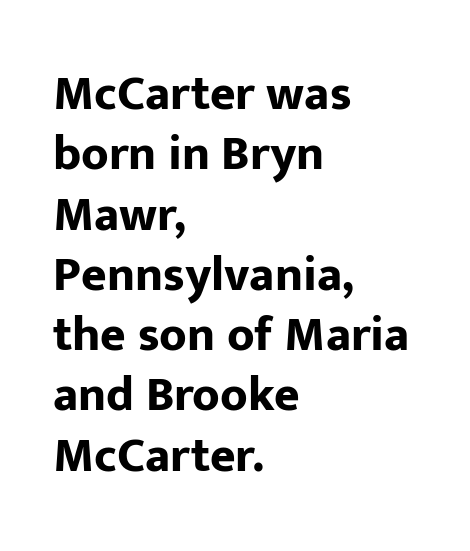
The image shows 49 px bold sans-serif type, upright; set left-aligned, line spacing 1.23x, normal letter spacing, not underlined; low stroke contrast and a medium x-height.
